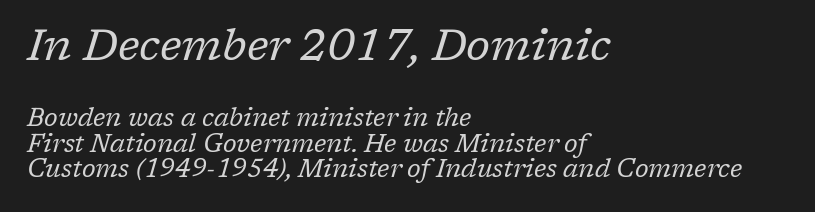
A quiet, ordinary-to-light weight characterises the typeface. The letters advance in unequal steps, a hallmark of proportional type. A typesetter would label this face a serif. The text carries the slant typical of an italic or oblique font. The lines in this sample share a left origin and differ only in where they stop. Vertical spacing — tight.
